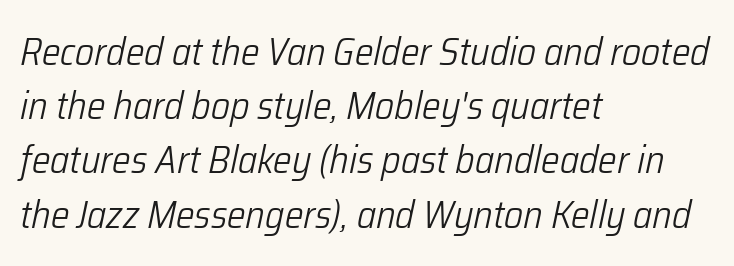
Horizontally, the lines are justified to the leading edge only. What stands out about the letter spacing? Nothing — it is the standard amount. This is oblique type, the kind used for emphasis or titles. Vertically, the passage feels balanced, rows spaced as you'd expect. Weight: in the light-to-regular range.
